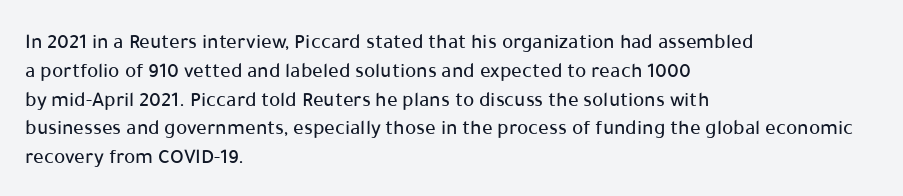
The image shows 21 px text type, upright; set left-aligned, normal line spacing (1.37x), normal letter spacing, not underlined.
